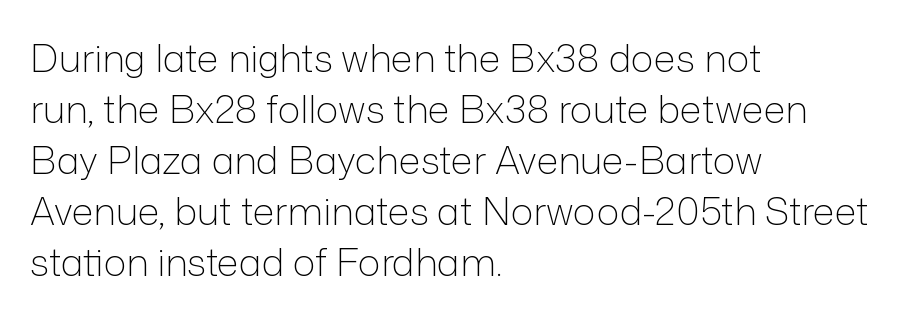
{"serif": "no", "italic": "no", "bold": "no", "weight": "light", "width": "normal", "stroke_contrast": "low", "x_height": "medium", "monospaced": "no", "underline": "no", "align": "left", "line_spacing": "normal", "line_spacing_ratio": 1.34, "letter_spacing": "normal", "letter_spacing_em": 0.0, "glyph_px": 38}
